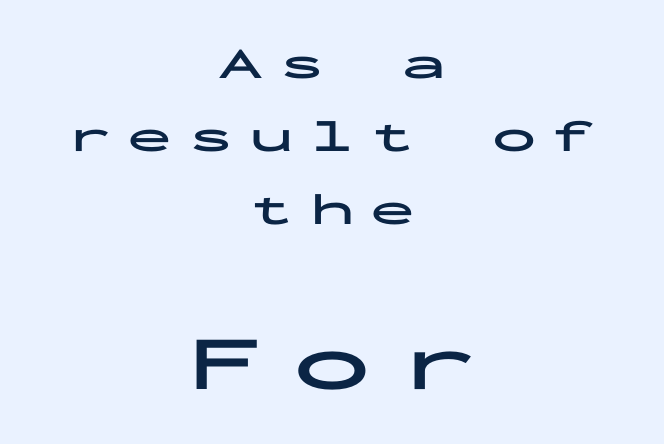
Spacing verdict: monospaced, one width for all characters. Font category for this specimen: sans-serif. A full-strength bold gives these letters their thick strokes. Block two is the big one; block one sits smaller above it.
